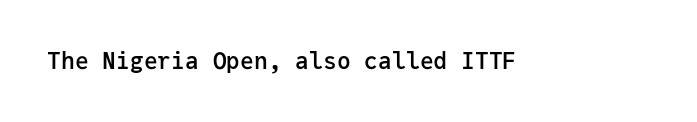
{"italic": "no", "bold": "semi", "underline": "no", "letter_spacing": "normal", "letter_spacing_em": 0.0, "glyph_px": 23}
